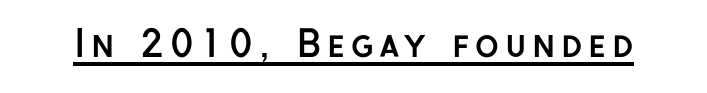
{"serif": "no", "italic": "no", "bold": "yes", "weight": "semibold", "width": "normal", "stroke_contrast": "low", "x_height": "medium", "monospaced": "no", "underline": "yes", "glyph_px": 36}
